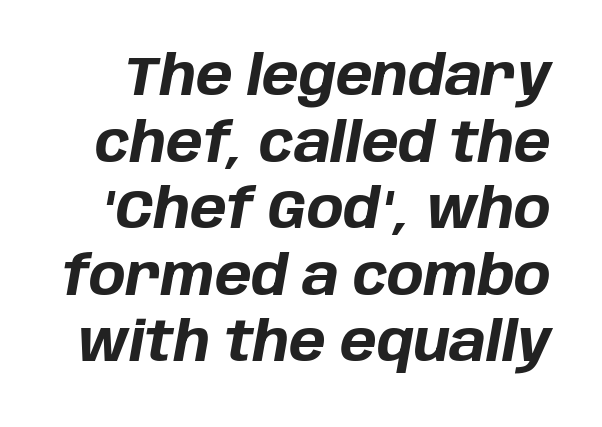
Looks like regular typesetting: each glyph gets only the width it needs. Does the weight exceed regular? Yes, all the way to bold. Beneath every word, the page is bare. These lines keep a tight, regular rhythm from letter to letter. Quick note: italic.
